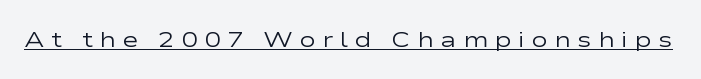
{"italic": "no", "bold": "no", "underline": "yes", "letter_spacing": "wide", "letter_spacing_em": 0.29, "glyph_px": 22}
